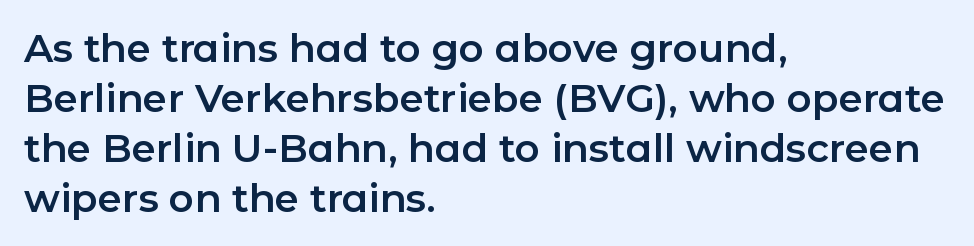
{"serif": "no", "italic": "no", "width": "normal", "stroke_contrast": "low", "x_height": "medium", "monospaced": "no", "underline": "no", "align": "left", "line_spacing": "normal", "line_spacing_ratio": 1.28, "letter_spacing": "normal", "letter_spacing_em": 0.0, "glyph_px": 39}
